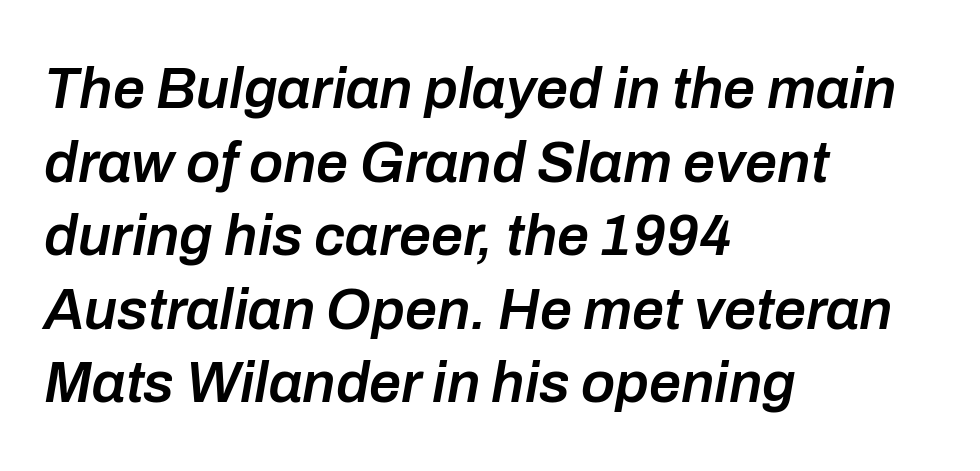
What stands out about the letter spacing? Nothing — it is the standard amount. This rendering features lettering with no underline. An italicized treatment has been applied to the whole sample. A bit beefed up — I'd call it semibold rather than bold. The rendering uses natural spacing where letterforms have individual widths.
